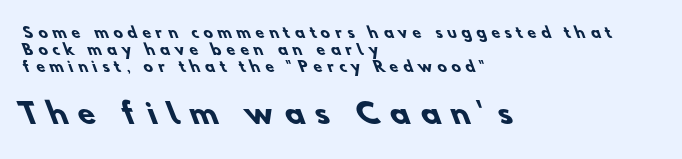
In terms of letterform style, serifs are entirely absent. The area under the type is left untouched. Words appear elongated and porous because spacing is wide. Is this a fixed-width face? No — the glyphs have proportional, varying widths. Bigger letters appear in the bottom chunk; the top chunk is reduced.
